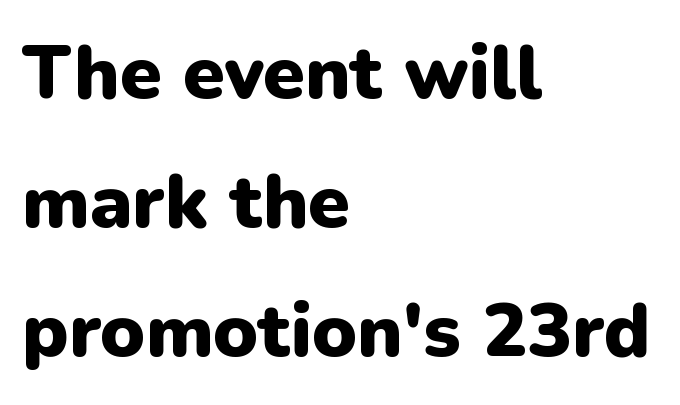
Strokes here are thick enough to call this a true bold. The lettering holds an erect, upright posture throughout. You can tell from the bare stems that sans-serif type was used. Typeset ragged right — the left edge is the straight one.
